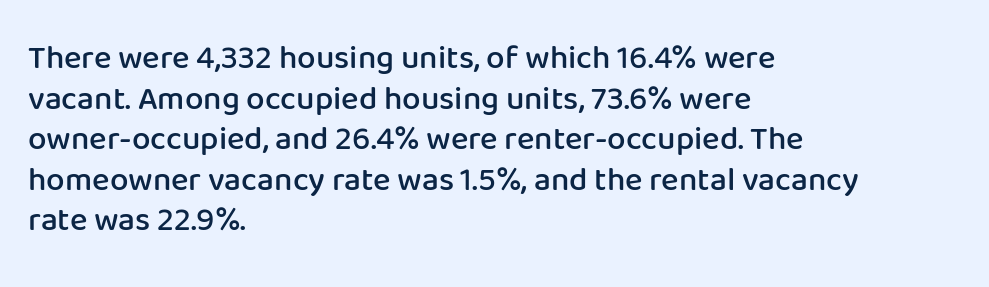
The image shows 33 px semibold sans-serif type, upright; set left-aligned, line spacing 1.23x, normal letter spacing, not underlined; low stroke contrast and a medium x-height.
